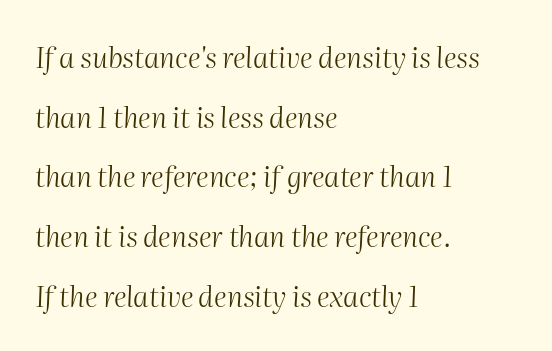
No extra ink here — the face is not bold. Each letter keeps its own natural width here, so spacing adapts to shape. Honestly, the letter spacing is just normal — you wouldn't notice it. One-word summary of the alignment: left. Leading is clearly above the norm, producing a sparse column.
